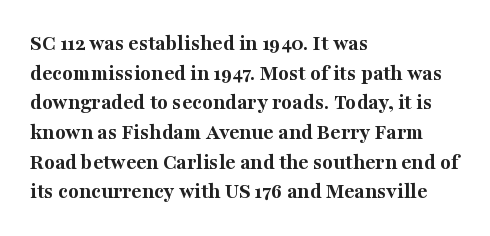
{"italic": "no", "bold": "yes", "underline": "no", "align": "left", "line_spacing": "normal", "line_spacing_ratio": 1.35, "letter_spacing": "normal", "letter_spacing_em": 0.0, "glyph_px": 22}
